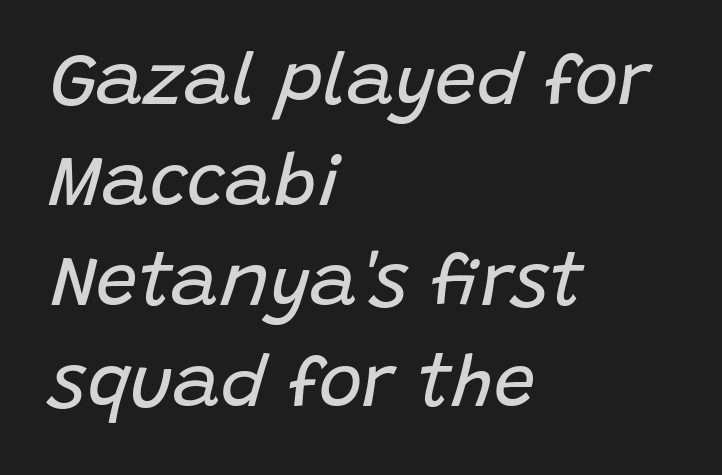
The image shows 74 px regular-weight type, italic (leaning right); set left-aligned, normal line spacing (1.36x), normal letter spacing, not underlined; low stroke contrast and a large x-height.
